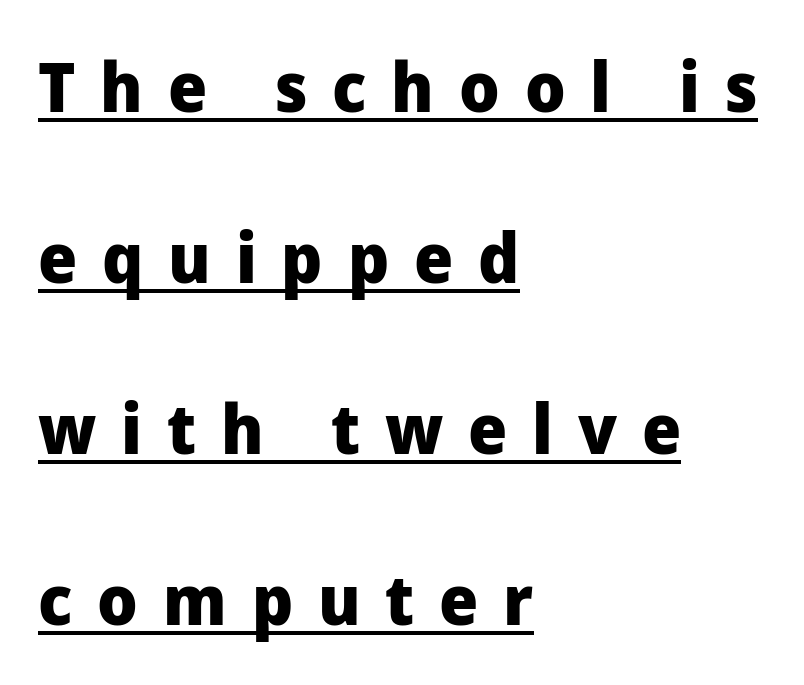
Q: Is the text bold? A: Yes.
Q: Is the text italic (slanted)? A: No, it is upright.
Q: Is the typeface a serif or a sans-serif typeface? A: Sans-serif.
Q: Is the text underlined? A: Yes.
Q: How is the paragraph aligned? A: Left-aligned.
Q: Is the spacing between letters normal or unusually wide? A: Unusually wide.
Q: Is the spacing between lines tight, normal or loose? A: Loose.
Q: Width (condensed, normal, or wide)? A: Normal.
Q: Stroke contrast? A: Low.
Q: x-height? A: Medium.
Q: Monospaced? A: No.
